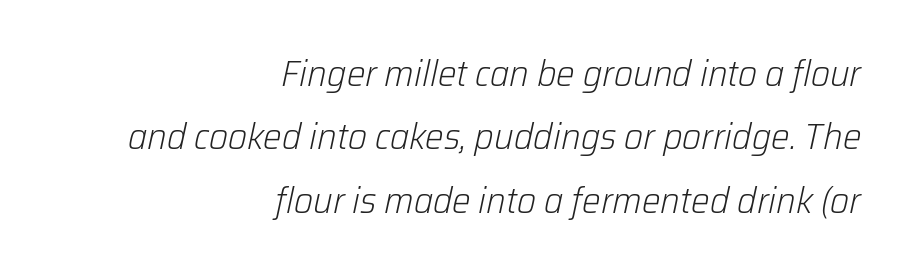
Character widths vary here, with narrow letters taking less room than wide ones. Does the lettering tilt? It does — this is italic. The ragged edge is on the left, which tells us the setting is flush right. Nothing unusual about the tracking: characters are spaced as the font intends.
